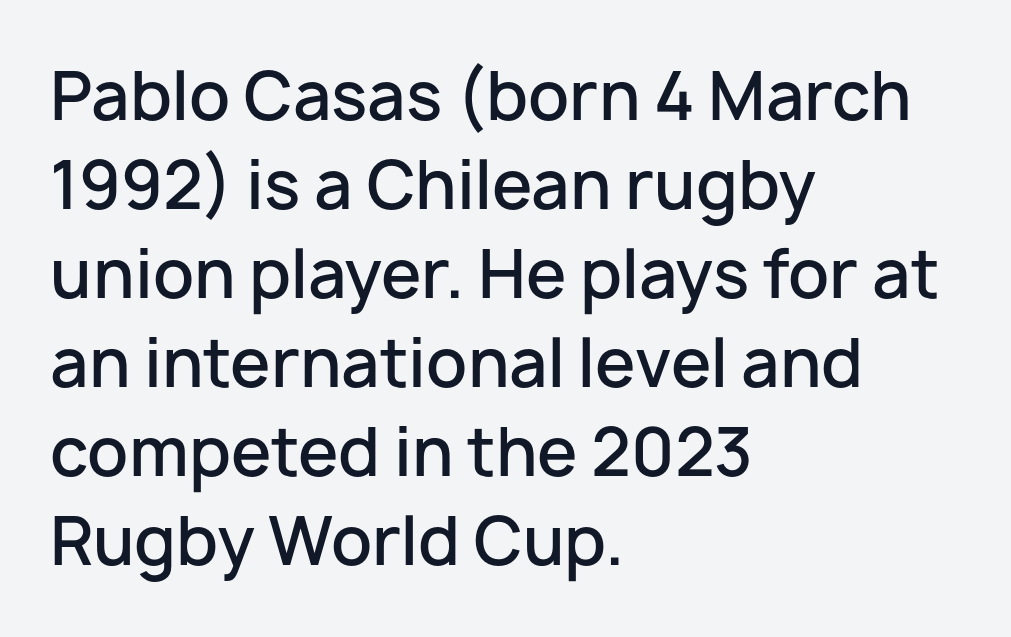
Q: Is the text bold? A: Semi-bold.
Q: Is the text italic (slanted)? A: No, it is upright.
Q: Is the typeface a serif or a sans-serif typeface? A: Sans-serif.
Q: Is the text underlined? A: No.
Q: How is the paragraph aligned? A: Left-aligned.
Q: Is the spacing between letters normal or unusually wide? A: Normal.
Q: Is the spacing between lines tight, normal or loose? A: Normal.
Q: Width (condensed, normal, or wide)? A: Normal.
Q: Stroke contrast? A: Low.
Q: x-height? A: Medium.
Q: Monospaced? A: No.
